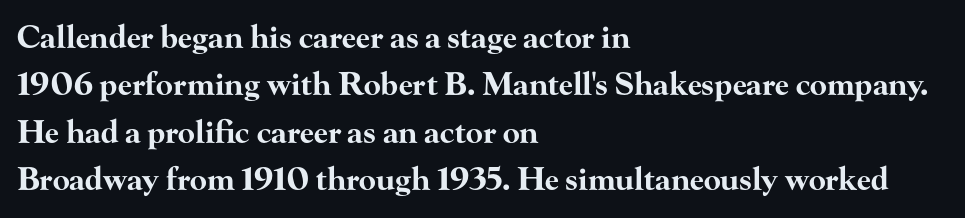
Q: Is the text bold? A: Yes.
Q: Is the text italic (slanted)? A: No, it is upright.
Q: Is the typeface a serif or a sans-serif typeface? A: Serif.
Q: Is the text underlined? A: No.
Q: How is the paragraph aligned? A: Left-aligned.
Q: Is the spacing between letters normal or unusually wide? A: Normal.
Q: Is the spacing between lines tight, normal or loose? A: Normal.
Q: Width (condensed, normal, or wide)? A: Wide.
Q: Stroke contrast? A: High.
Q: x-height? A: Small.
Q: Monospaced? A: No.
